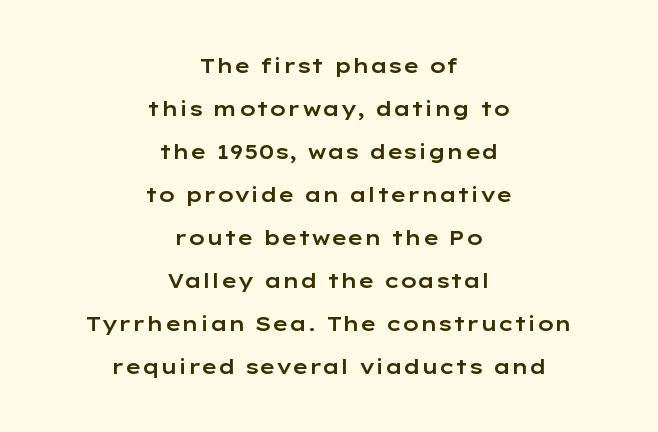
In terms of letterspacing, this is plain default setting. The lines are spread far apart with generous leading. Layout note: lines centered. The space beneath each line is pristine and unruled.
